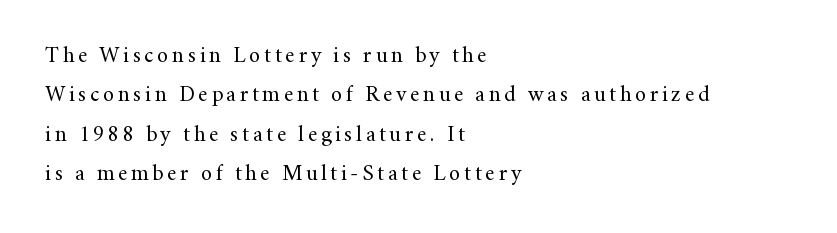
Teacher's note: observe the even left margin — that is flush-left alignment. This is the regular roman posture of the typeface. No heavy texture on the line: the type isn't bold. Only glyphs here, with clear space below each row.
